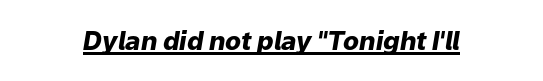
Q: Is the text bold? A: Yes.
Q: Is the text italic (slanted)? A: Yes, it leans right by about 9 degrees.
Q: Is the text underlined? A: Yes.
Q: Is the spacing between letters normal or unusually wide? A: Normal.
